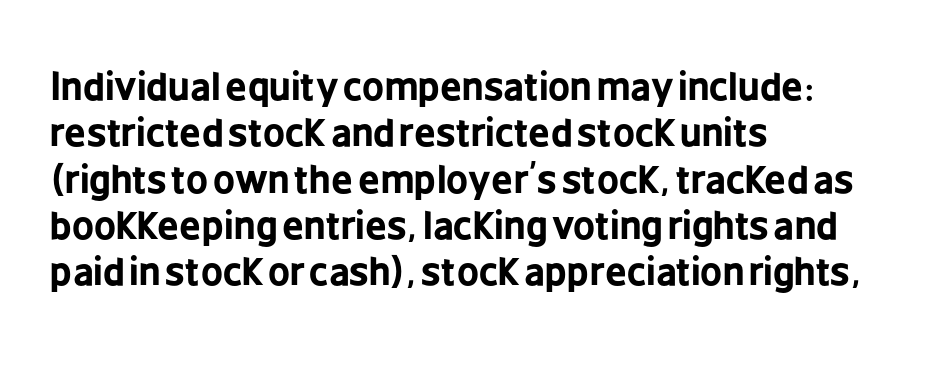
{"serif": "no", "italic": "no", "bold": "yes", "weight": "bold", "width": "condensed", "stroke_contrast": "low", "x_height": "medium", "monospaced": "no", "underline": "no", "align": "left", "line_spacing_ratio": 1.22, "letter_spacing": "normal", "letter_spacing_em": 0.0, "glyph_px": 38}
